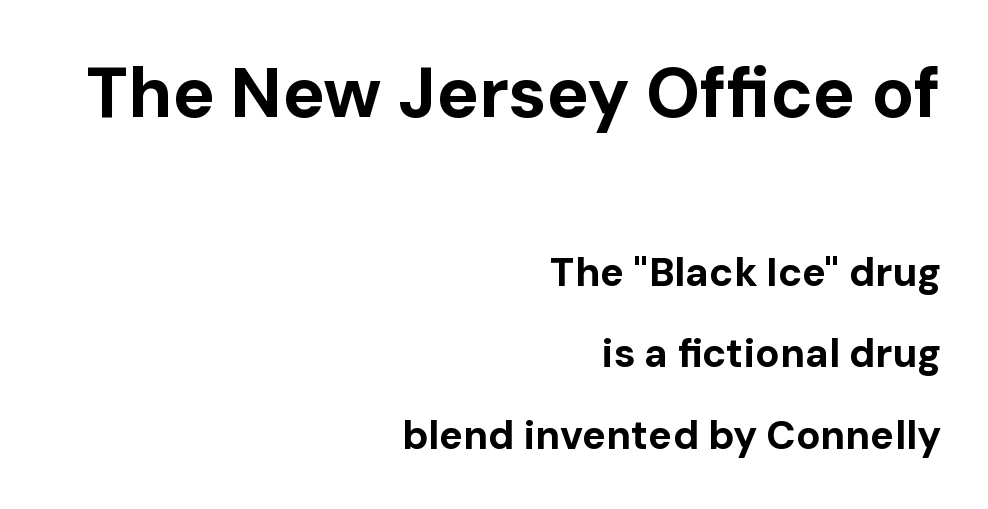
Standard letterfit; no display-style spreading of the glyphs. Each letter's strokes conclude bluntly, with no projecting serifs. A student would call this right alignment; a typographer would say flush right, rag left. The letters advance in unequal steps, a hallmark of proportional type.
